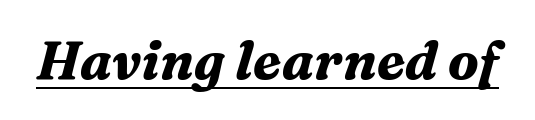
{"serif": "yes", "italic": "yes", "lean": "right", "slant_degrees": 16, "bold": "yes", "weight": "bold", "width": "normal", "stroke_contrast": "medium", "x_height": "medium", "monospaced": "no", "underline": "yes", "letter_spacing": "normal", "letter_spacing_em": 0.0, "glyph_px": 53}
